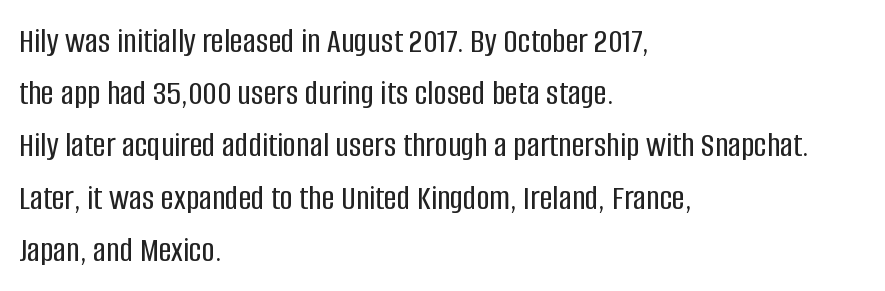
Any mark beneath the type? The region is blank. Ascenders rise straight up at ninety degrees. Each letter keeps its own natural width here, so spacing adapts to shape. Nothing sits at the stroke ends, so this counts as sans-serif. Honestly, the row spacing looks completely unremarkable.
